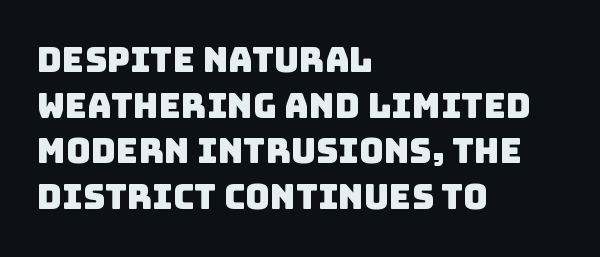
Q: Is the typeface a serif or a sans-serif typeface? A: Sans-serif.
Q: Is the text underlined? A: No.
Q: How is the paragraph aligned? A: Left-aligned.
Q: Is the spacing between letters normal or unusually wide? A: Normal.
Q: Is the spacing between lines tight, normal or loose? A: Normal.
Q: Width (condensed, normal, or wide)? A: Normal.
Q: Stroke contrast? A: Low.
Q: x-height? A: Large.
Q: Monospaced? A: No.
